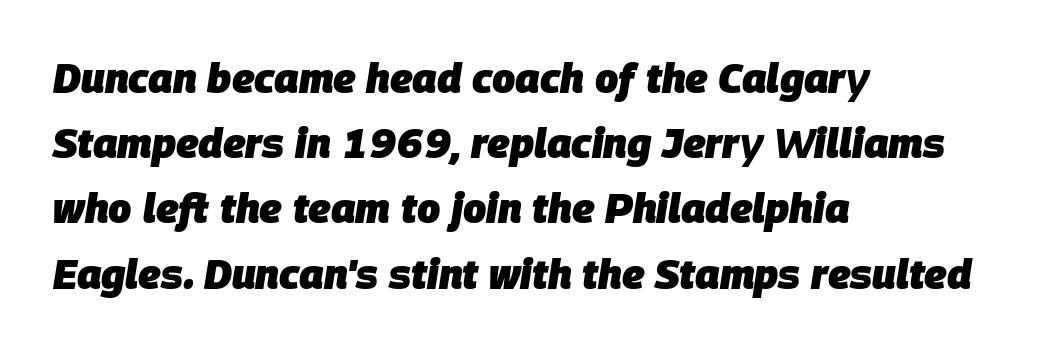
The image shows 41 px heavy type, italic (leaning right); set left-aligned, normal line spacing (1.59x), normal letter spacing, not underlined; low stroke contrast and a large x-height.
